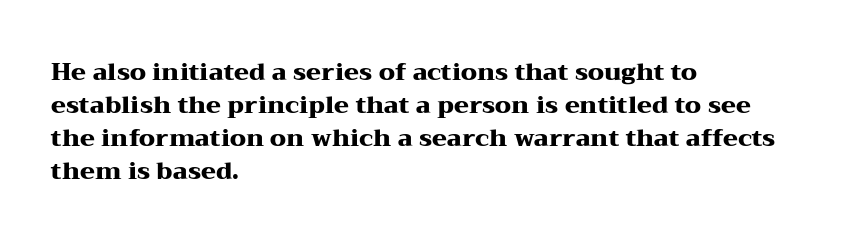
The tracking reads as untouched default to a designer's eye. Check the space under the baseline: it is left empty. The letters stand straight up with perfectly vertical stems. Each line starts at the same left margin while the right side varies. Weight check: bold — yes, fully. These lines sit exactly where default settings would place them.
